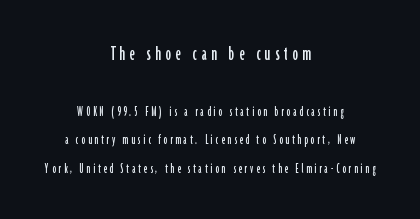
Q: Is the text italic (slanted)? A: No, it is upright.
Q: Is the text underlined? A: No.
Q: How is the paragraph aligned? A: Centered.
Q: Is the spacing between letters normal or unusually wide? A: Unusually wide.
Q: Is the spacing between lines tight, normal or loose? A: Loose.
Q: Which block of text is set in a larger size, the first (top) or the second (bottom)? A: The first (top) one.
